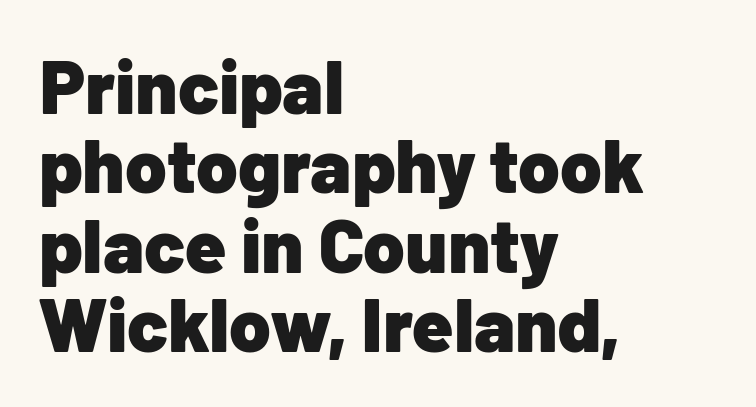
Q: Is the text bold? A: Yes.
Q: Is the text italic (slanted)? A: No, it is upright.
Q: Is the typeface a serif or a sans-serif typeface? A: Sans-serif.
Q: Is the text underlined? A: No.
Q: How is the paragraph aligned? A: Left-aligned.
Q: Is the spacing between letters normal or unusually wide? A: Normal.
Q: Is the spacing between lines tight, normal or loose? A: Tight.
Q: Width (condensed, normal, or wide)? A: Normal.
Q: Stroke contrast? A: Low.
Q: x-height? A: Medium.
Q: Monospaced? A: No.
